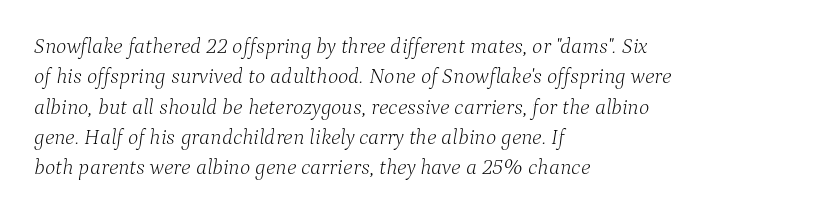
The image shows 22 px text type, italic (leaning right); set left-aligned, normal line spacing (1.38x), normal letter spacing, not underlined.
